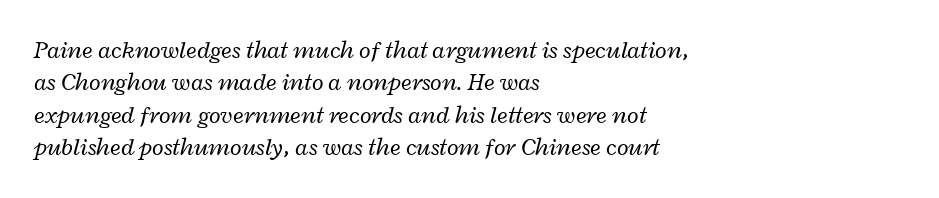
Compared with ordinary roman type, these characters are visibly tilted. The characters are drawn with everyday or finer stroke widths. Reading down the block, your eye returns to a fixed left position each line. Words appear dense and cohesive because spacing is normal. Evenly set lines give the paragraph a standard silhouette.
